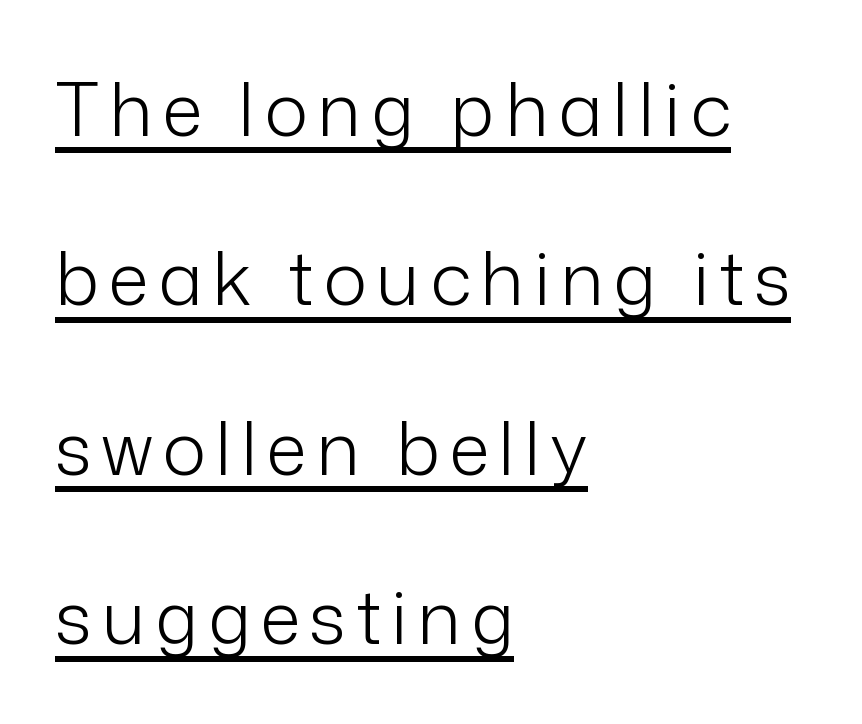
Tall strokes in this sample are plumb rather than angled. The letters carry no serifs — their stems end cleanly without finishing strokes. Decoration check: the copy is underlined. The passage shown is typed in a proportional face where columns would drift. What's the leading like? Stretched, with rows far apart. These lines stack with their left ends in a neat column.
